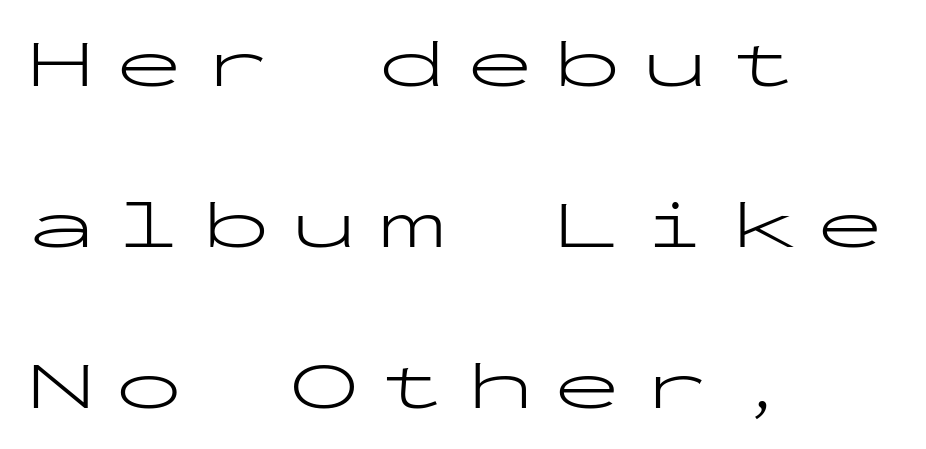
Q: Is the text bold? A: No.
Q: Is the text italic (slanted)? A: No, it is upright.
Q: Is the typeface a serif or a sans-serif typeface? A: Sans-serif.
Q: Is the text underlined? A: No.
Q: How is the paragraph aligned? A: Left-aligned.
Q: Is the spacing between letters normal or unusually wide? A: Unusually wide.
Q: Is the spacing between lines tight, normal or loose? A: Loose.
Q: Width (condensed, normal, or wide)? A: Wide.
Q: Stroke contrast? A: Low.
Q: x-height? A: Medium.
Q: Monospaced? A: Yes.
